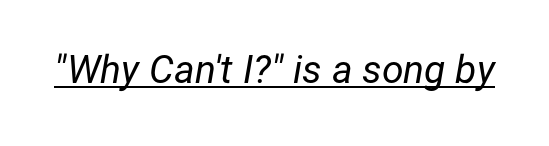
The image shows 39 px regular-weight type, italic (leaning right); set normal letter spacing, underlined; low stroke contrast and a medium x-height.
